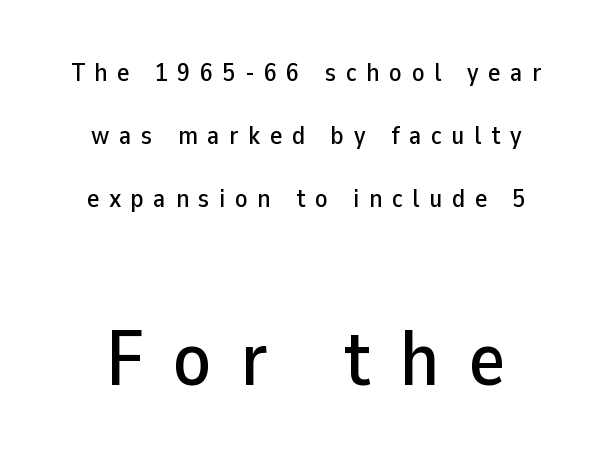
{"serif": "no", "italic": "no", "width": "normal", "stroke_contrast": "low", "x_height": "medium", "monospaced": "no", "underline": "no", "line_spacing": "loose", "line_spacing_ratio": 2.43, "letter_spacing": "wide", "letter_spacing_em": 0.37, "larger_block": "second", "size_ratio": 3.0, "glyph_px": 78}
